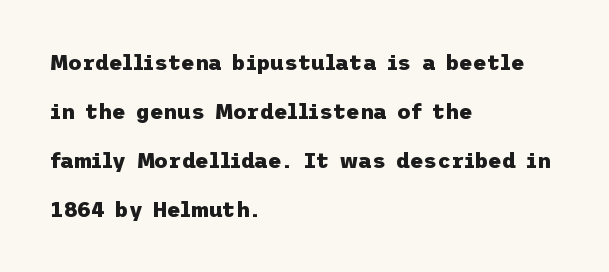
Letters rest on an invisible, unmarked baseline. You can tell it's not italic because the verticals are truly vertical. Line starts are locked; line ends wander. The passage shown has conventional tracking throughout. The face used here has the dense, thick strokes of a bold. Successive baselines arrive slowly, with a big drop between each.
